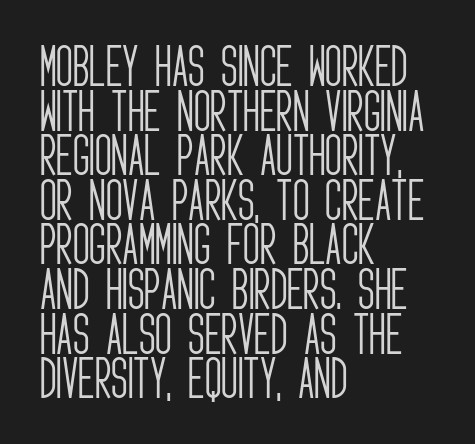
Does extra space separate the letters? No, they use regular spacing. Descender tails drop into unmarked territory. Think of a printed novel: that variable character pitch is what you see here. The rag falls on the right side of this text block. Note: no serifs on the glyphs.
